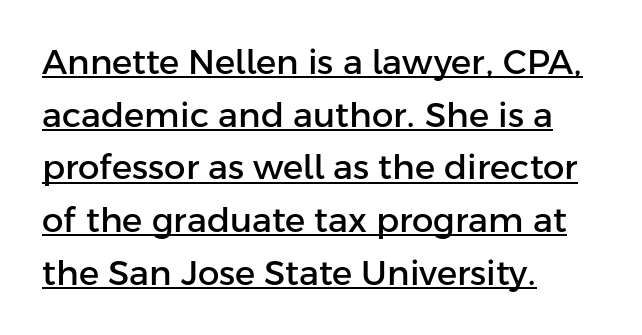
These lines are set flush left with a ragged right edge. Letterform terminals end flat and unadorned throughout the passage. What stands out about the letter spacing? Nothing — it is the standard amount. Does the lettering tilt? It doesn't — this is upright.
